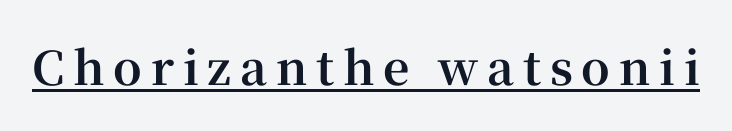
The lettering holds an erect, upright posture throughout. Proportional: the letters do not fall into vertical columns. Compared with undecorated copy, this sample adds a rule below the words. Its strokes are broad and dark, the hallmark of bold type. The typeface chosen for these lines features serifs.
